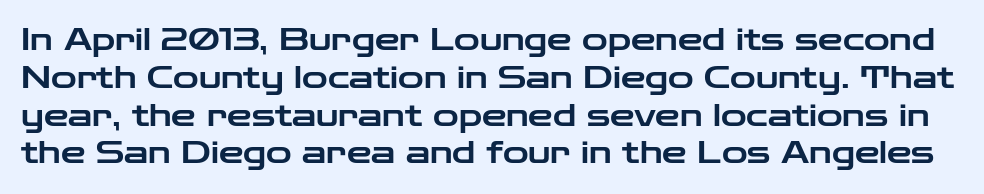
Q: Is the text italic (slanted)? A: No, it is upright.
Q: Is the typeface a serif or a sans-serif typeface? A: Sans-serif.
Q: Is the text underlined? A: No.
Q: Is the spacing between letters normal or unusually wide? A: Normal.
Q: Width (condensed, normal, or wide)? A: Wide.
Q: Stroke contrast? A: Low.
Q: x-height? A: Medium.
Q: Monospaced? A: No.
